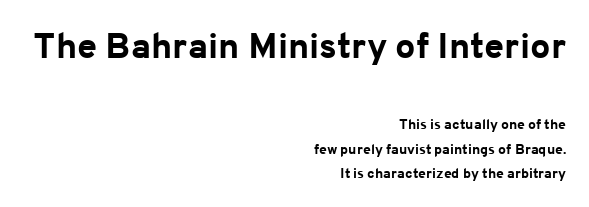
Q: Is the text bold? A: Yes.
Q: Is the text italic (slanted)? A: No, it is upright.
Q: Is the typeface a serif or a sans-serif typeface? A: Sans-serif.
Q: Is the text underlined? A: No.
Q: How is the paragraph aligned? A: Right-aligned.
Q: Is the spacing between letters normal or unusually wide? A: Normal.
Q: Which block of text is set in a larger size, the first (top) or the second (bottom)? A: The first (top) one.
Q: Width (condensed, normal, or wide)? A: Normal.
Q: Stroke contrast? A: Low.
Q: x-height? A: Medium.
Q: Monospaced? A: No.
